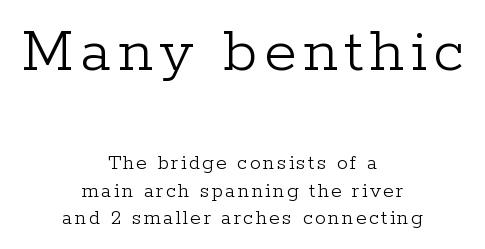
{"serif": "yes", "italic": "no", "bold": "no", "weight": "light", "width": "normal", "stroke_contrast": "low", "x_height": "medium", "monospaced": "no", "underline": "no", "align": "center", "line_spacing": "normal", "line_spacing_ratio": 1.25, "larger_block": "first", "size_ratio": 3.0, "glyph_px": 66}
